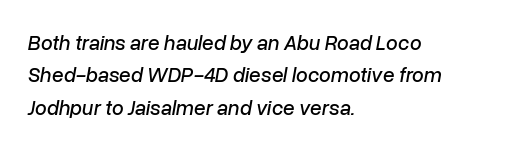
The image shows 21 px text type, italic (leaning right); set left-aligned, normal line spacing (1.54x), normal letter spacing, not underlined.
